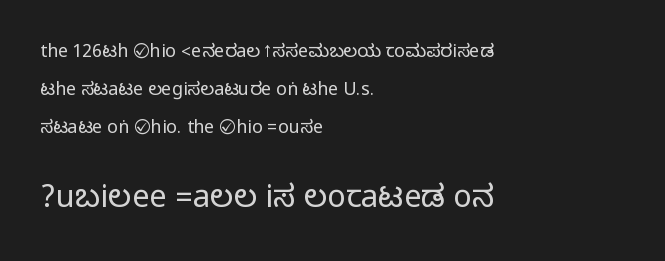
Q: Is the text italic (slanted)? A: No, it is upright.
Q: Is the typeface a serif or a sans-serif typeface? A: Sans-serif.
Q: Is the text underlined? A: No.
Q: How is the paragraph aligned? A: Left-aligned.
Q: Is the spacing between letters normal or unusually wide? A: Normal.
Q: Is the spacing between lines tight, normal or loose? A: Loose.
Q: Which block of text is set in a larger size, the first (top) or the second (bottom)? A: The second (bottom) one.
Q: Width (condensed, normal, or wide)? A: Condensed.
Q: Stroke contrast? A: Medium.
Q: Monospaced? A: No.
